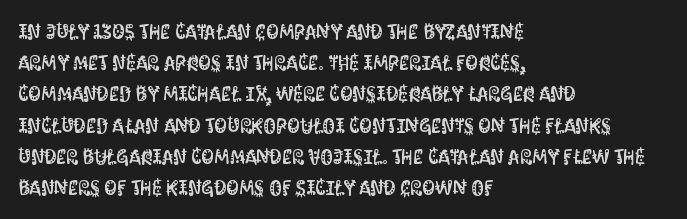
{"italic": "no", "underline": "no", "align": "left", "line_spacing": "normal", "line_spacing_ratio": 1.56, "letter_spacing": "normal", "letter_spacing_em": 0.0, "glyph_px": 20}
